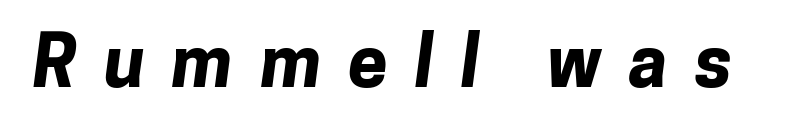
The image shows 71 px bold sans-serif type; set unusually wide letter spacing (+0.38 em), not underlined; low stroke contrast and a medium x-height.
